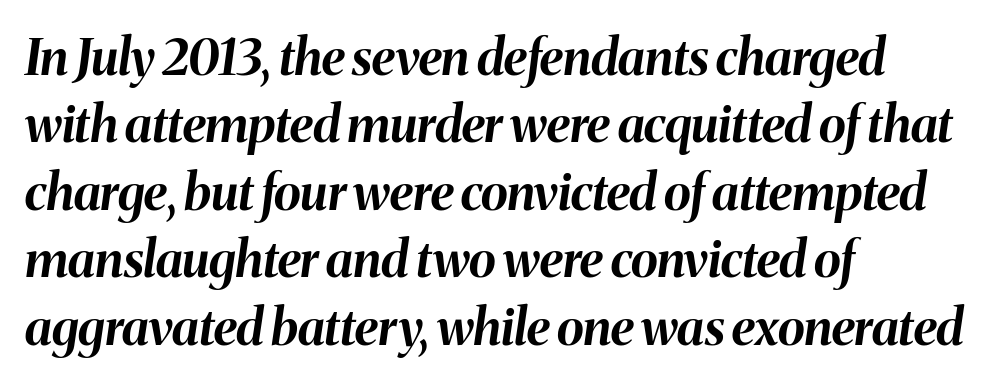
Bold? Absolutely — the strokes are thick and heavy. Normally led — the rows are evenly, conventionally spaced. Only glyphs here, with clear space below each row. The passage shown is typed in a proportional face where columns would drift.
